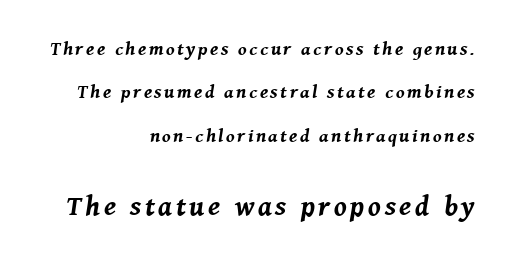
{"italic": "yes", "lean": "right", "slant_degrees": 8, "bold": "yes", "weight": "bold", "width": "normal", "stroke_contrast": "medium", "x_height": "medium", "monospaced": "no", "underline": "no", "align": "right", "line_spacing": "loose", "line_spacing_ratio": 2.28, "larger_block": "second", "size_ratio": 1.47, "glyph_px": 28}
